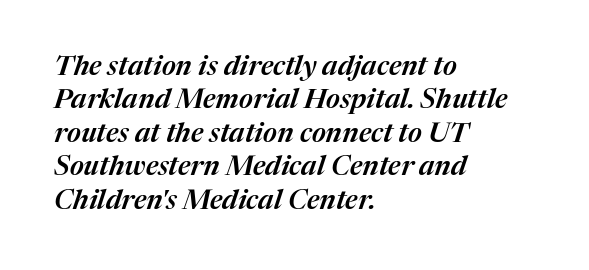
Q: Is the text italic (slanted)? A: Yes, it leans right by about 17 degrees.
Q: Is the text underlined? A: No.
Q: How is the paragraph aligned? A: Left-aligned.
Q: Is the spacing between letters normal or unusually wide? A: Normal.
